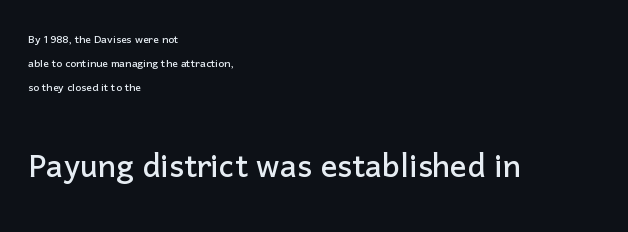
Q: Is the text italic (slanted)? A: No, it is upright.
Q: Is the typeface a serif or a sans-serif typeface? A: Sans-serif.
Q: Is the text underlined? A: No.
Q: How is the paragraph aligned? A: Left-aligned.
Q: Is the spacing between letters normal or unusually wide? A: Normal.
Q: Which block of text is set in a larger size, the first (top) or the second (bottom)? A: The second (bottom) one.
Q: Width (condensed, normal, or wide)? A: Normal.
Q: Stroke contrast? A: Low.
Q: x-height? A: Medium.
Q: Monospaced? A: No.
